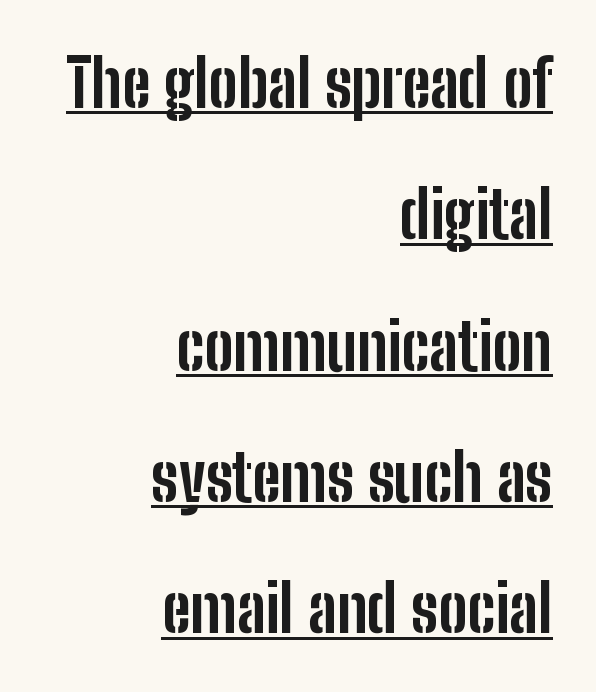
The image shows 65 px bold, condensed sans-serif type, upright; set right-aligned, loose line spacing (2.02x), normal letter spacing, underlined; low stroke contrast and a medium x-height.
